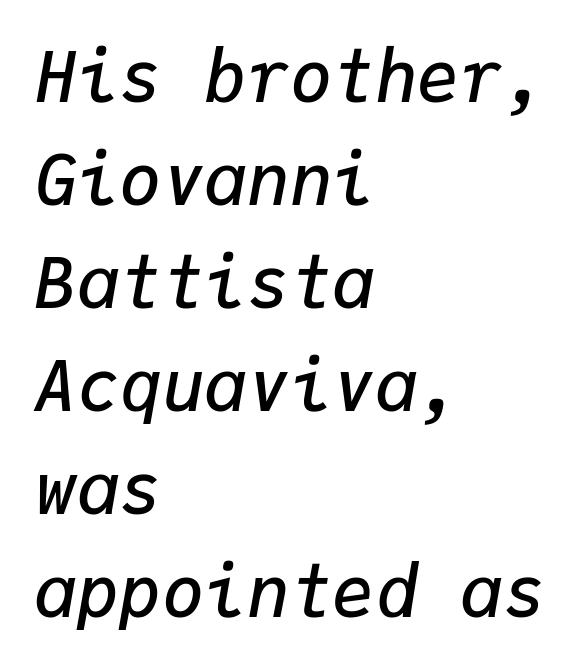
The space beneath each line is pristine and unruled. The tracking reads as untouched default to a designer's eye. A classic flush-left, rag-right setting is used for this passage. The passage shown is typed in a monospace face where columns stay perfectly aligned. Observe the lean: these are italic letterforms. Every letter is mildly thick-stroked: semibold rather than bold.
